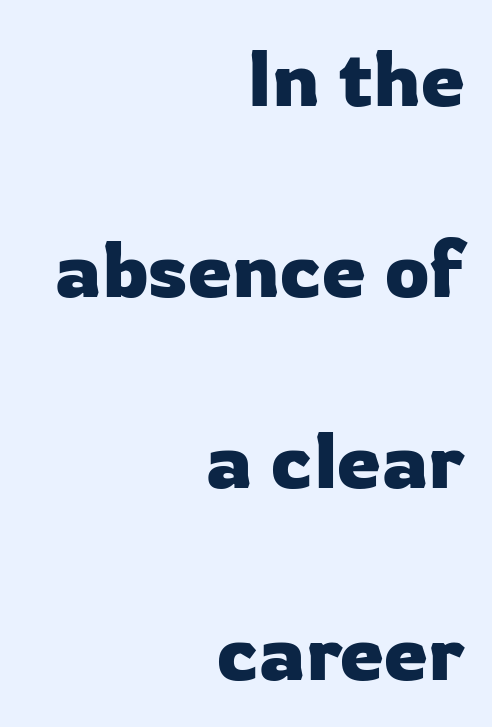
Q: Is the text italic (slanted)? A: No, it is upright.
Q: Is the typeface a serif or a sans-serif typeface? A: Sans-serif.
Q: Is the text underlined? A: No.
Q: How is the paragraph aligned? A: Right-aligned.
Q: Is the spacing between letters normal or unusually wide? A: Normal.
Q: Is the spacing between lines tight, normal or loose? A: Loose.
Q: Width (condensed, normal, or wide)? A: Normal.
Q: Stroke contrast? A: Low.
Q: x-height? A: Medium.
Q: Monospaced? A: No.
